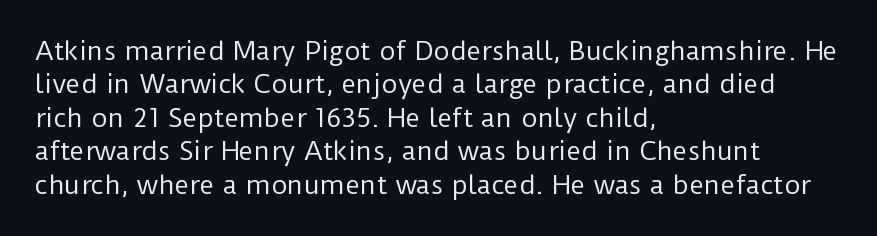
Q: Is the text bold? A: No.
Q: Is the text italic (slanted)? A: No, it is upright.
Q: Is the text underlined? A: No.
Q: How is the paragraph aligned? A: Left-aligned.
Q: Is the spacing between letters normal or unusually wide? A: Normal.
Q: Is the spacing between lines tight, normal or loose? A: Normal.
